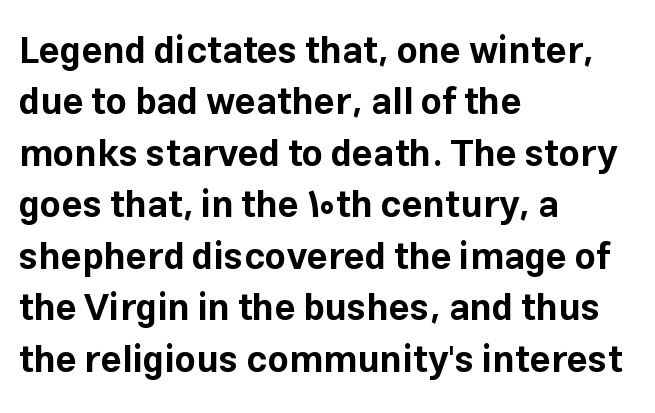
The paragraph shown leans on its left margin. Are there feet on the stems? There aren't — it's a sans. A typesetter would mark this as roman, not italic. Does the leading feel generous? No, just average. The letterforms sit shoulder to shoulder at normal distance. These lines are rendered in a variable-pitch font.
